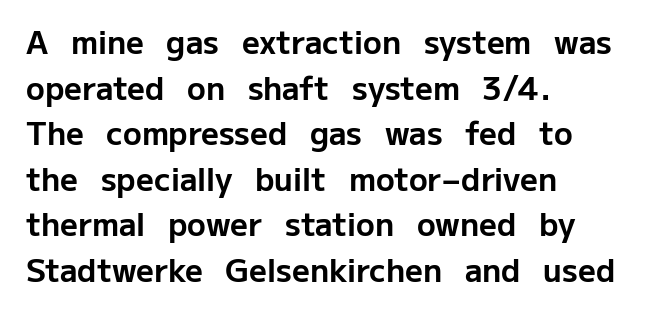
The image shows 31 px bold sans-serif type, upright; set left-aligned, normal line spacing (1.47x), normal letter spacing, not underlined; low stroke contrast and a medium x-height.
